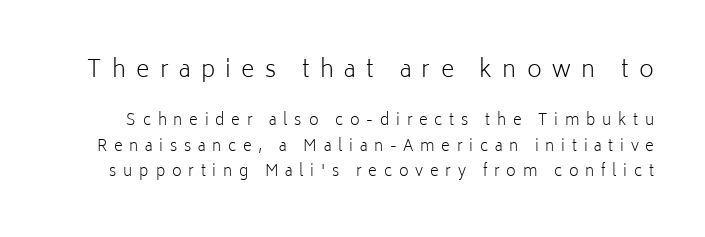
The image shows 23 px text type, upright; set normal line spacing (1.69x), unusually wide letter spacing (+0.45 em), not underlined; the first (top) block is 1.53x larger.
